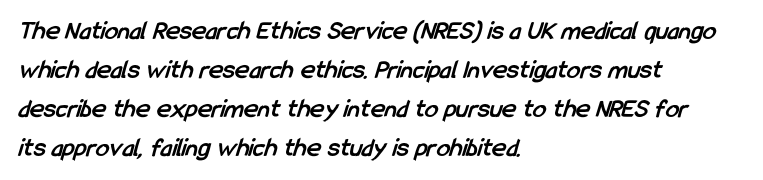
{"bold": "yes", "underline": "no", "align": "left", "line_spacing": "normal", "line_spacing_ratio": 1.45, "letter_spacing": "normal", "letter_spacing_em": 0.0, "glyph_px": 27}
